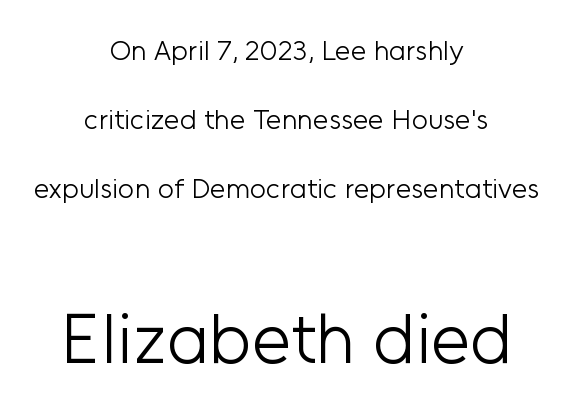
{"serif": "no", "italic": "no", "bold": "no", "weight": "light", "width": "normal", "stroke_contrast": "low", "x_height": "medium", "monospaced": "no", "underline": "no", "align": "center", "line_spacing": "loose", "line_spacing_ratio": 2.47, "letter_spacing": "normal", "letter_spacing_em": 0.0, "larger_block": "second", "size_ratio": 2.5, "glyph_px": 70}
